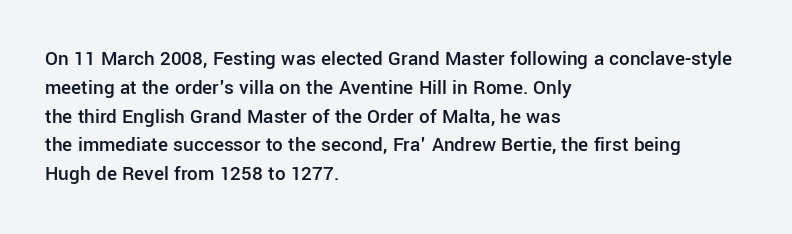
{"italic": "no", "bold": "semi", "underline": "no", "align": "left", "line_spacing": "normal", "line_spacing_ratio": 1.37, "letter_spacing": "normal", "letter_spacing_em": 0.0, "glyph_px": 21}
